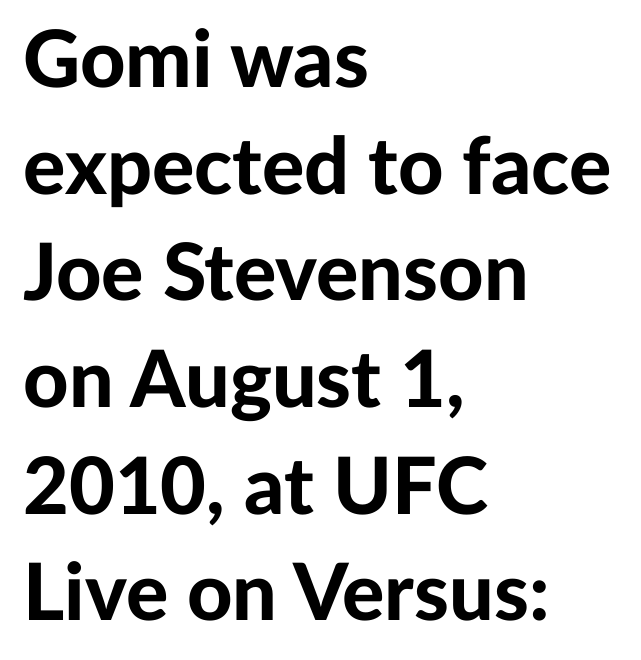
{"serif": "no", "italic": "no", "bold": "yes", "weight": "bold", "width": "normal", "stroke_contrast": "low", "x_height": "medium", "monospaced": "no", "underline": "no", "align": "left", "line_spacing": "normal", "line_spacing_ratio": 1.35, "letter_spacing": "normal", "letter_spacing_em": 0.0, "glyph_px": 79}
